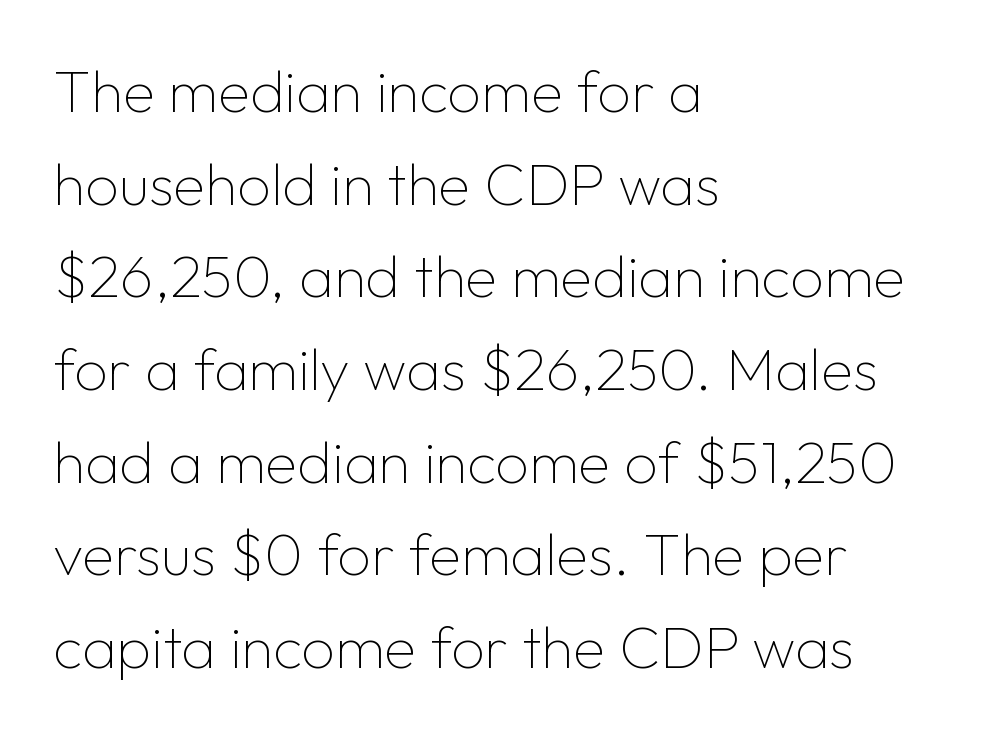
Q: Is the text bold? A: No.
Q: Is the text italic (slanted)? A: No, it is upright.
Q: Is the typeface a serif or a sans-serif typeface? A: Sans-serif.
Q: Is the text underlined? A: No.
Q: How is the paragraph aligned? A: Left-aligned.
Q: Is the spacing between letters normal or unusually wide? A: Normal.
Q: Is the spacing between lines tight, normal or loose? A: Normal.
Q: Width (condensed, normal, or wide)? A: Normal.
Q: Stroke contrast? A: Low.
Q: x-height? A: Medium.
Q: Monospaced? A: No.
